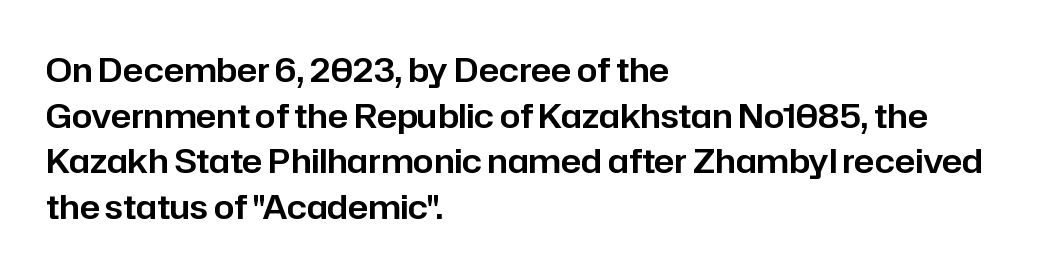
The image shows 33 px sans-serif type, upright; set left-aligned, normal line spacing (1.38x), normal letter spacing, not underlined; low stroke contrast and a medium x-height.
